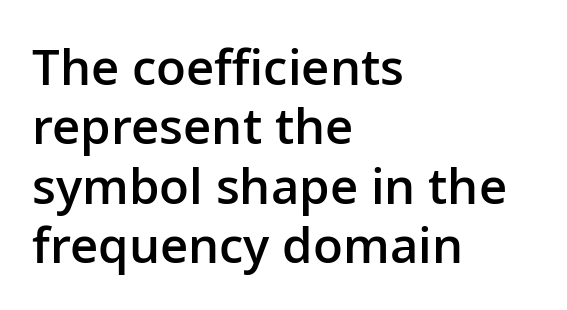
Q: Is the text bold? A: Semi-bold.
Q: Is the text italic (slanted)? A: No, it is upright.
Q: Is the typeface a serif or a sans-serif typeface? A: Sans-serif.
Q: Is the text underlined? A: No.
Q: How is the paragraph aligned? A: Left-aligned.
Q: Is the spacing between letters normal or unusually wide? A: Normal.
Q: Width (condensed, normal, or wide)? A: Normal.
Q: Stroke contrast? A: Low.
Q: x-height? A: Medium.
Q: Monospaced? A: No.
